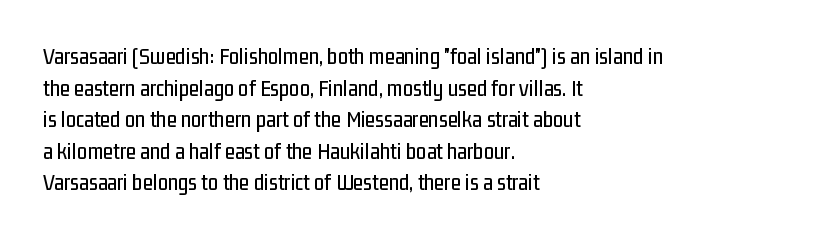
The letterforms sit shoulder to shoulder at normal distance. The paragraph has a hard left edge and a soft right edge. A clean baseline with only descenders dipping below it. No italicization has been applied; the sample stays upright.
